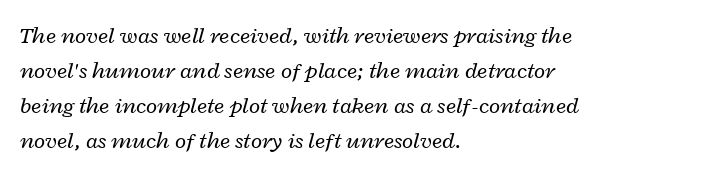
All the whitespace from short lines collects on the right. These glyphs show unthickened strokes, regular width or finer. These lines keep a tight, regular rhythm from letter to letter. Clear beneath every line of the passage. Vertically, the passage feels balanced, rows spaced as you'd expect. Tall strokes in this sample are angled rather than plumb.
